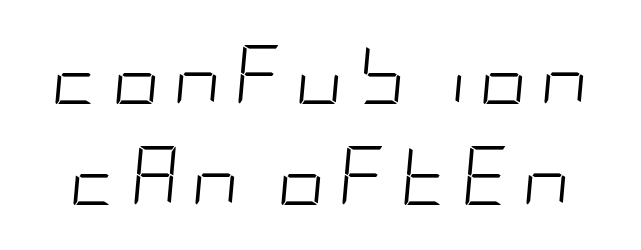
The image shows 59 px light, condensed type, italic (leaning right); set line spacing 1.71x, unusually wide letter spacing (+0.22 em), not underlined; low stroke contrast and a large x-height.
